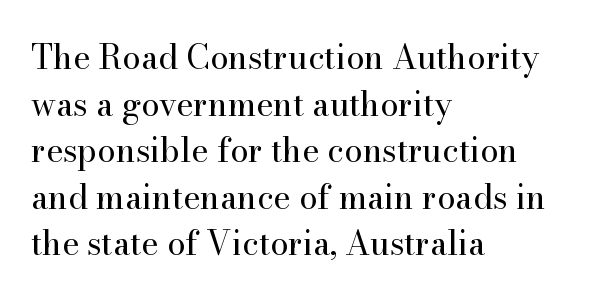
{"serif": "yes", "italic": "no", "bold": "no", "weight": "regular", "width": "normal", "stroke_contrast": "high", "x_height": "small", "monospaced": "no", "underline": "no", "align": "left", "line_spacing": "normal", "line_spacing_ratio": 1.41, "letter_spacing": "normal", "letter_spacing_em": 0.0, "glyph_px": 33}
